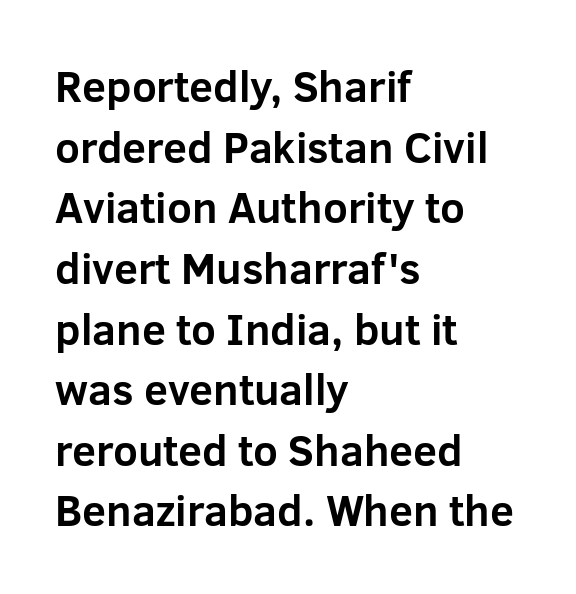
The image shows 43 px bold sans-serif type, upright; set left-aligned, normal line spacing (1.41x), normal letter spacing, not underlined; low stroke contrast and a medium x-height.
